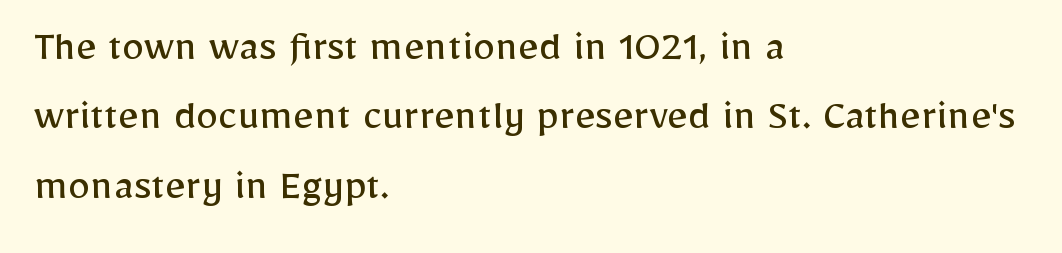
Tracking value appears to be zero — textbook default spacing. Each new line begins a customary step beneath the previous one. The letters look calm and open, with moderate or lighter stems. The gap between lines stays unmarked.
